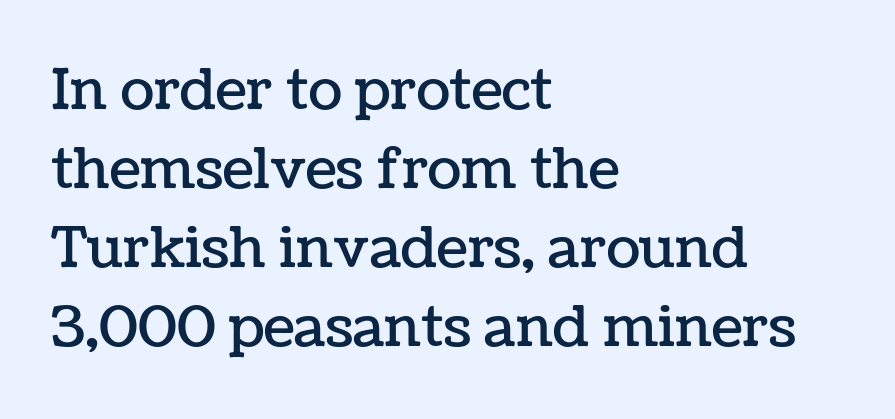
{"italic": "no", "width": "normal", "stroke_contrast": "low", "x_height": "medium", "monospaced": "no", "underline": "no", "align": "left", "line_spacing": "normal", "line_spacing_ratio": 1.41, "letter_spacing": "normal", "letter_spacing_em": 0.0, "glyph_px": 56}
